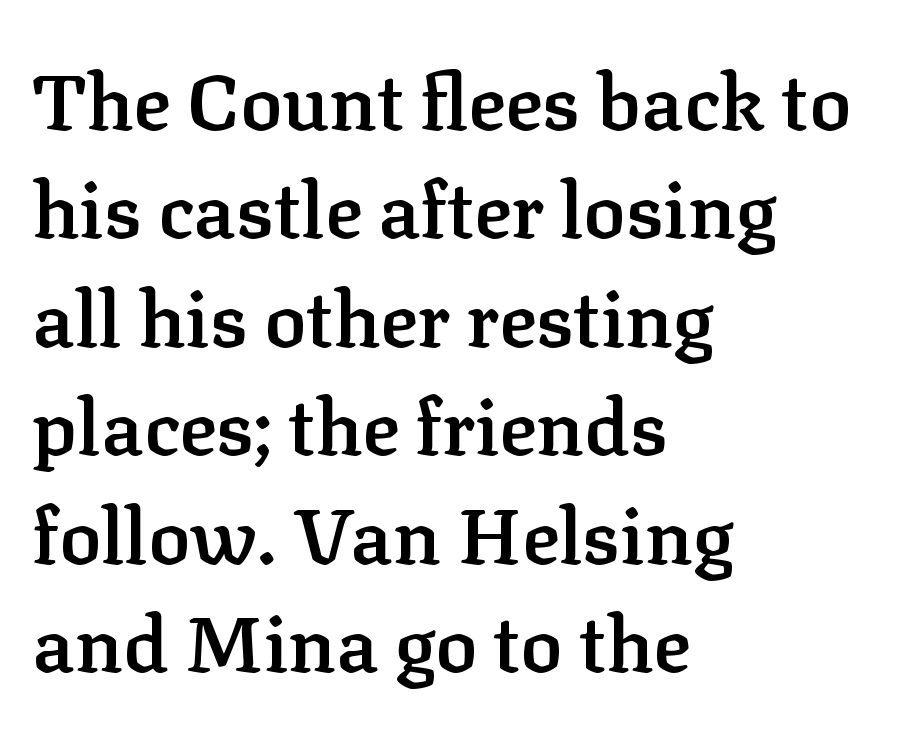
Q: Is the text bold? A: Semi-bold.
Q: Is the text italic (slanted)? A: No, it is upright.
Q: Is the typeface a serif or a sans-serif typeface? A: Serif.
Q: Is the text underlined? A: No.
Q: How is the paragraph aligned? A: Left-aligned.
Q: Is the spacing between letters normal or unusually wide? A: Normal.
Q: Is the spacing between lines tight, normal or loose? A: Normal.
Q: Width (condensed, normal, or wide)? A: Normal.
Q: Stroke contrast? A: Low.
Q: x-height? A: Medium.
Q: Monospaced? A: No.
